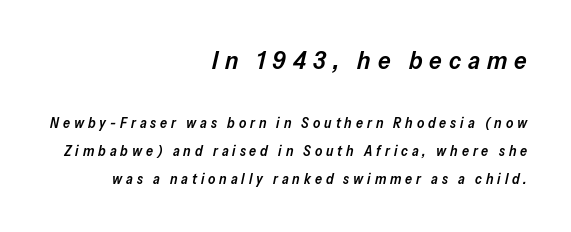
What weight is shown? A semibold, between regular and bold. Horizontal alignment here is rightward, an uncommon choice for prose. Quick note: underline off. The rendering shrinks the type as you move from the upper chunk to the lower. Widely set lines give the paragraph a tall, airy silhouette.
